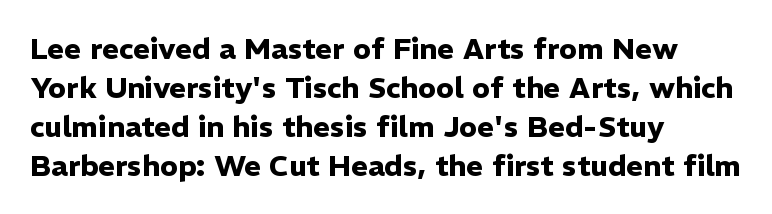
{"serif": "no", "italic": "no", "bold": "yes", "weight": "heavy", "width": "normal", "stroke_contrast": "low", "x_height": "medium", "monospaced": "no", "underline": "no", "align": "left", "line_spacing": "normal", "line_spacing_ratio": 1.34, "letter_spacing": "normal", "letter_spacing_em": 0.0, "glyph_px": 29}
